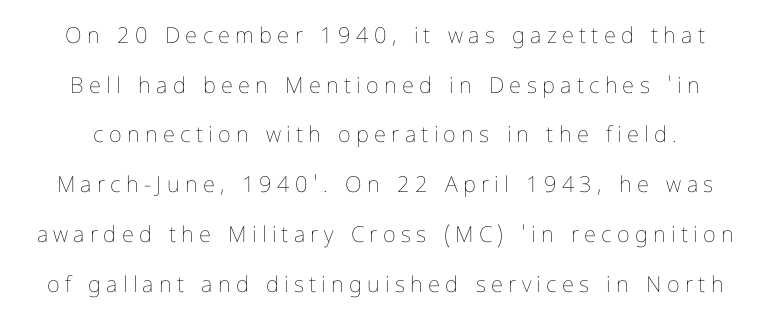
Posture: straight, roman, zero tilt. Has an underline been added? It has not. This rendering widens character spacing well past its baseline value. Each stroke keeps to a modest, everyday thickness or less. Loosely led — the rows are spread out.
